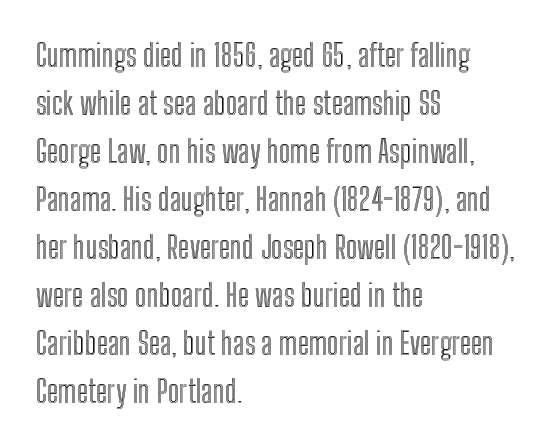
The letters stand straight up with perfectly vertical stems. Characters follow at the spacing the type designer built in. Interline gaps are of average width in this sample. The paragraph has a hard left edge and a soft right edge.
